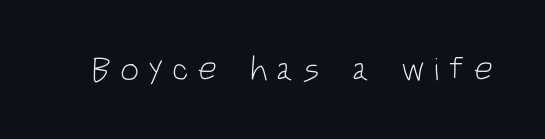
The image shows 34 px light, condensed sans-serif type, upright; set unusually wide letter spacing (+0.25 em), not underlined; low stroke contrast and a large x-height.
